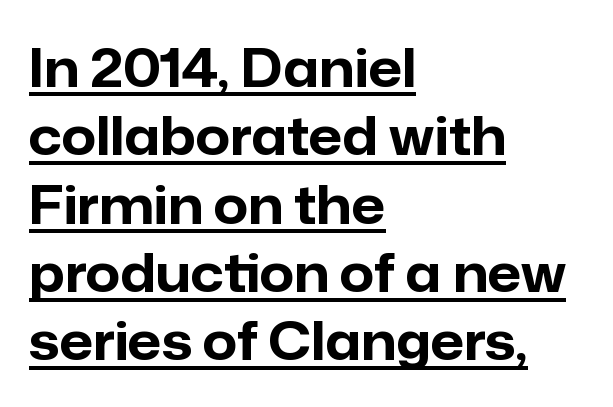
{"serif": "no", "italic": "no", "bold": "yes", "weight": "bold", "width": "normal", "stroke_contrast": "low", "x_height": "medium", "monospaced": "no", "underline": "yes", "align": "left", "line_spacing": "normal", "line_spacing_ratio": 1.29, "letter_spacing": "normal", "letter_spacing_em": 0.0, "glyph_px": 53}
